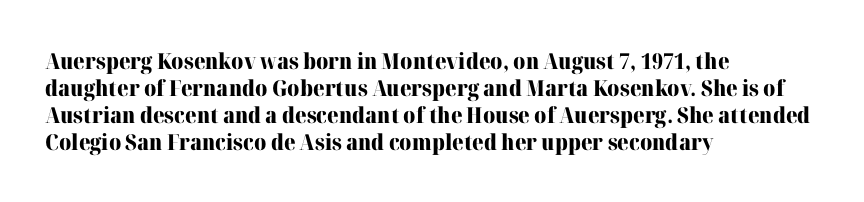
Q: Is the text bold? A: Yes.
Q: Is the text italic (slanted)? A: No, it is upright.
Q: Is the text underlined? A: No.
Q: How is the paragraph aligned? A: Left-aligned.
Q: Is the spacing between letters normal or unusually wide? A: Normal.
